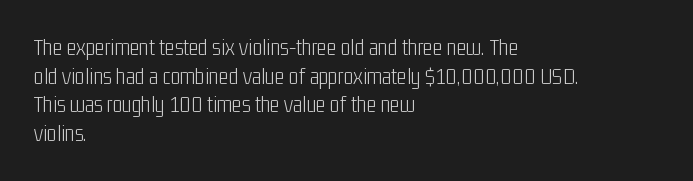
The image shows 23 px text type, upright; set left-aligned, normal line spacing (1.25x), normal letter spacing, not underlined.
